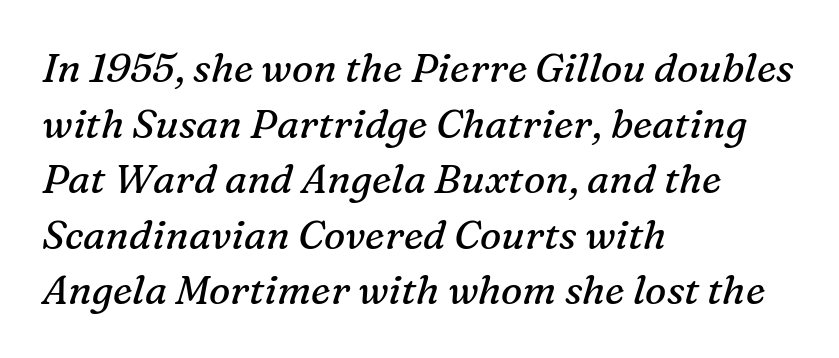
{"serif": "yes", "italic": "yes", "lean": "right", "slant_degrees": 16, "bold": "no", "weight": "regular", "width": "normal", "stroke_contrast": "medium", "x_height": "medium", "monospaced": "no", "underline": "no", "align": "left", "line_spacing": "normal", "line_spacing_ratio": 1.39, "letter_spacing": "normal", "letter_spacing_em": 0.0, "glyph_px": 40}
